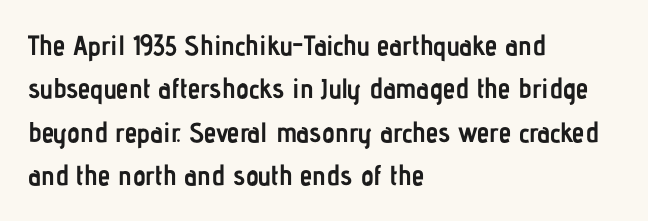
The ragged edge is on the right, which tells us the setting is flush left. Looks like regular typesetting: each glyph gets only the width it needs. Default kerning and tracking; the words read as compact shapes. This is roman type, the default non-slanted kind.
